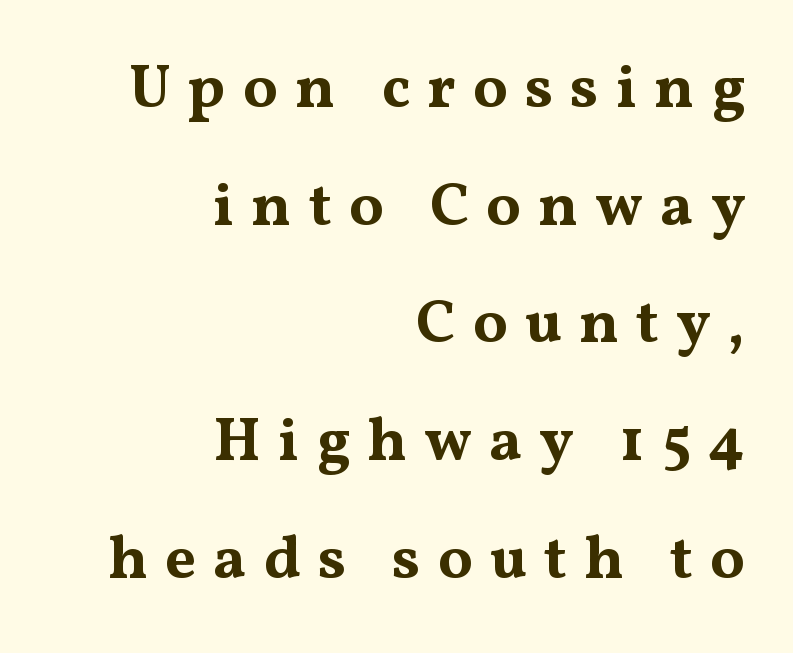
{"serif": "yes", "italic": "no", "bold": "yes", "weight": "bold", "width": "wide", "stroke_contrast": "medium", "x_height": "medium", "monospaced": "no", "underline": "no", "align": "right", "line_spacing": "loose", "line_spacing_ratio": 1.93, "letter_spacing": "wide", "letter_spacing_em": 0.28, "glyph_px": 61}
